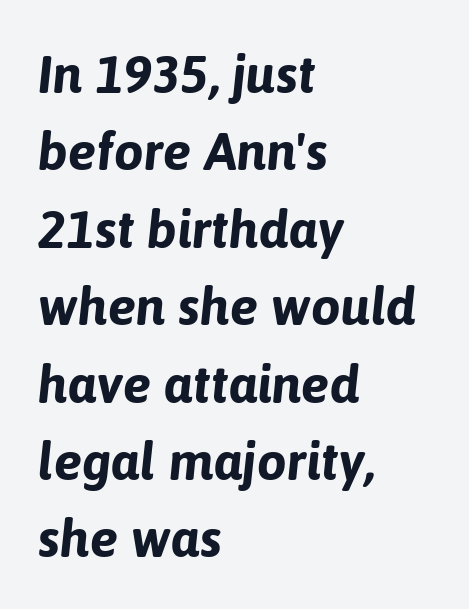
{"italic": "yes", "lean": "right", "slant_degrees": 6, "bold": "yes", "weight": "bold", "width": "normal", "stroke_contrast": "low", "x_height": "medium", "monospaced": "no", "underline": "no", "align": "left", "line_spacing": "normal", "line_spacing_ratio": 1.46, "letter_spacing": "normal", "letter_spacing_em": 0.0, "glyph_px": 53}
